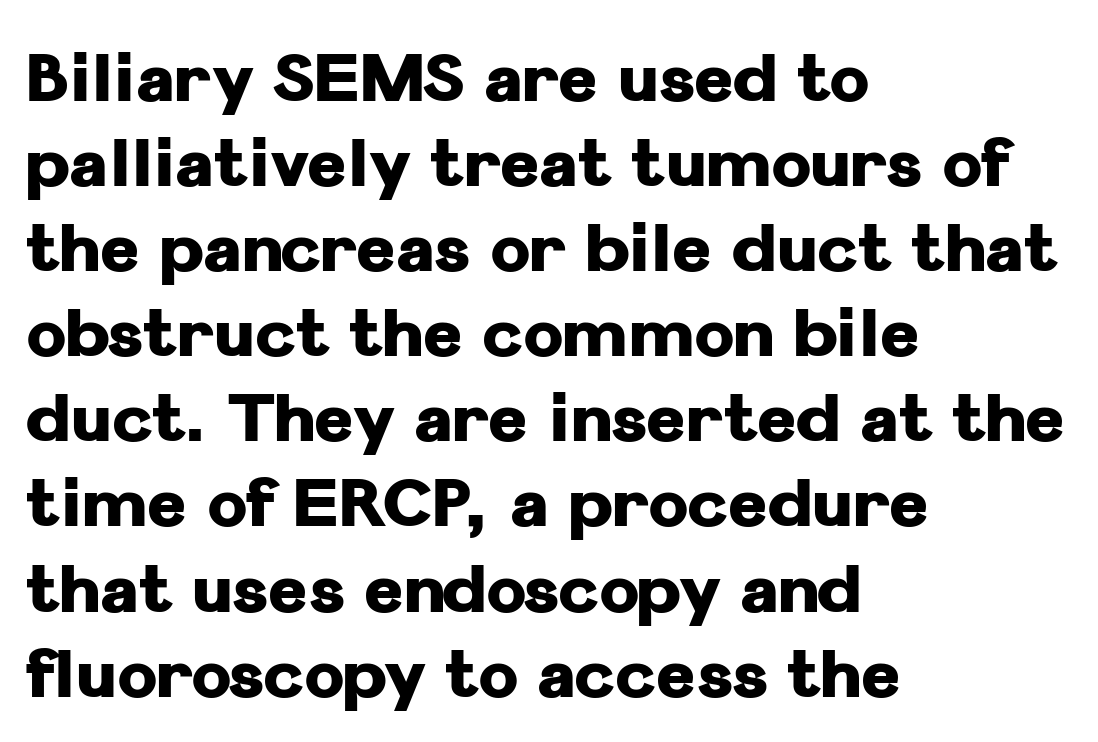
The letters stand straight up with perfectly vertical stems. What weight is shown? A full bold with thick strokes. You could call the tracking neutral — neither tight nor loose. Each letter keeps its own natural width here, so spacing adapts to shape.
